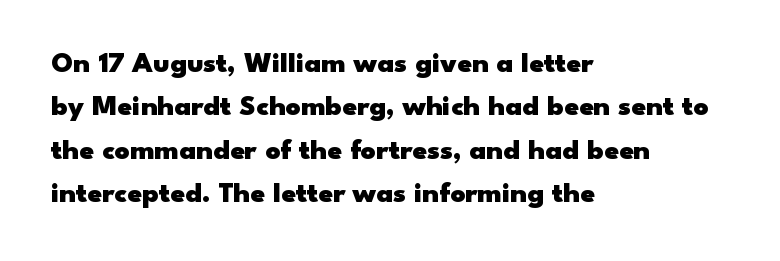
Q: Is the text bold? A: Yes.
Q: Is the text italic (slanted)? A: No, it is upright.
Q: Is the typeface a serif or a sans-serif typeface? A: Sans-serif.
Q: Is the text underlined? A: No.
Q: How is the paragraph aligned? A: Left-aligned.
Q: Is the spacing between letters normal or unusually wide? A: Normal.
Q: Is the spacing between lines tight, normal or loose? A: Normal.
Q: Width (condensed, normal, or wide)? A: Wide.
Q: Stroke contrast? A: Low.
Q: x-height? A: Small.
Q: Monospaced? A: No.
